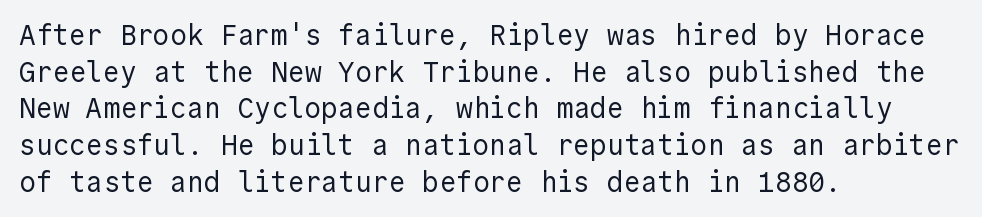
{"serif": "no", "italic": "no", "bold": "no", "weight": "regular", "width": "normal", "x_height": "medium", "underline": "no", "align": "left", "line_spacing": "normal", "line_spacing_ratio": 1.31, "letter_spacing": "normal", "letter_spacing_em": 0.0, "glyph_px": 28}
